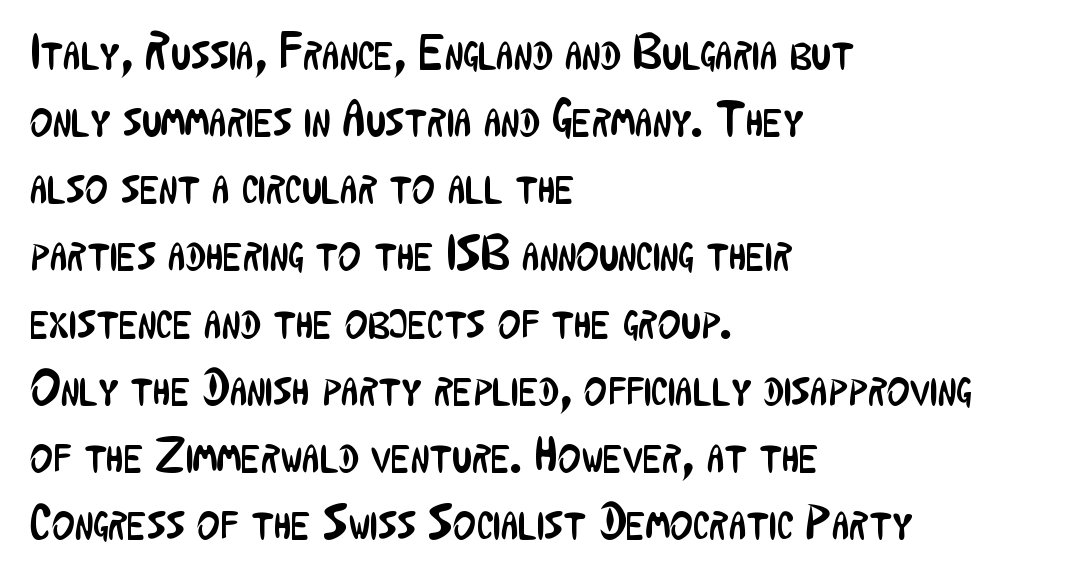
The image shows 49 px regular-weight, condensed sans-serif type, upright; set left-aligned, normal line spacing (1.37x), normal letter spacing, not underlined; low stroke contrast and a medium x-height.
